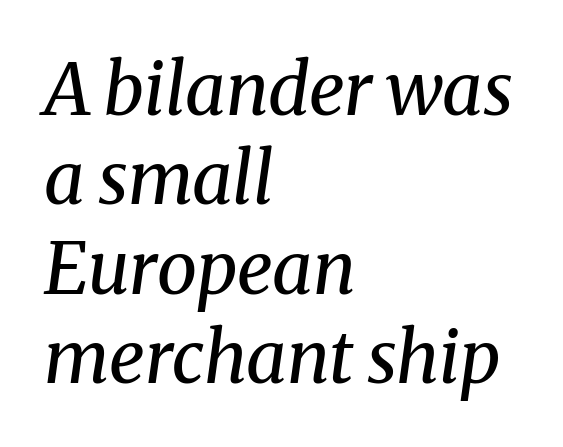
Q: Is the text bold? A: No.
Q: Is the text italic (slanted)? A: Yes, it leans right by about 8 degrees.
Q: Is the typeface a serif or a sans-serif typeface? A: Serif.
Q: Is the text underlined? A: No.
Q: How is the paragraph aligned? A: Left-aligned.
Q: Is the spacing between letters normal or unusually wide? A: Normal.
Q: Width (condensed, normal, or wide)? A: Normal.
Q: Stroke contrast? A: Medium.
Q: x-height? A: Medium.
Q: Monospaced? A: No.
